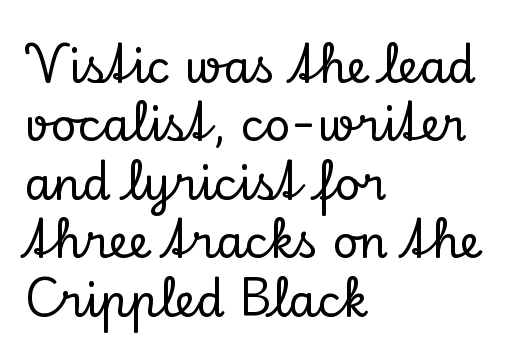
Q: Is the text italic (slanted)? A: No, it is upright.
Q: Is the text underlined? A: No.
Q: How is the paragraph aligned? A: Left-aligned.
Q: Is the spacing between letters normal or unusually wide? A: Normal.
Q: Is the spacing between lines tight, normal or loose? A: Normal.
Q: Width (condensed, normal, or wide)? A: Normal.
Q: Stroke contrast? A: Low.
Q: x-height? A: Small.
Q: Monospaced? A: No.
